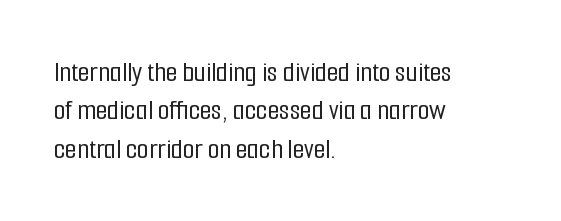
{"serif": "no", "italic": "no", "width": "condensed", "stroke_contrast": "low", "x_height": "medium", "monospaced": "no", "underline": "no", "align": "left", "line_spacing": "normal", "line_spacing_ratio": 1.28, "letter_spacing": "normal", "letter_spacing_em": 0.0, "glyph_px": 30}
